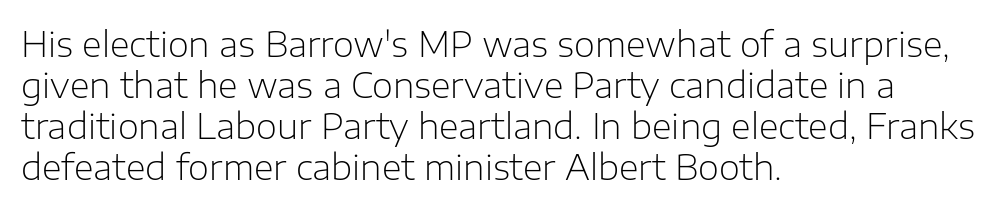
Serifs: no, the terminals of the letterforms are clean. The glyphs are unaccompanied by any horizontal stroke below them. The paragraph has a hard left edge and a soft right edge. Upright lettering throughout. These glyphs show unthickened strokes, regular width or finer.
